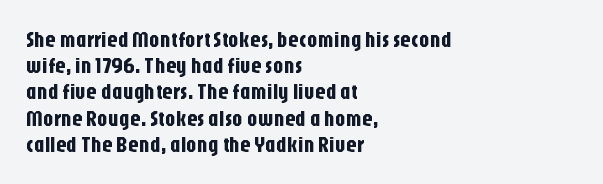
{"italic": "no", "underline": "no", "align": "left", "line_spacing": "normal", "line_spacing_ratio": 1.25, "letter_spacing": "normal", "letter_spacing_em": 0.0, "glyph_px": 21}
